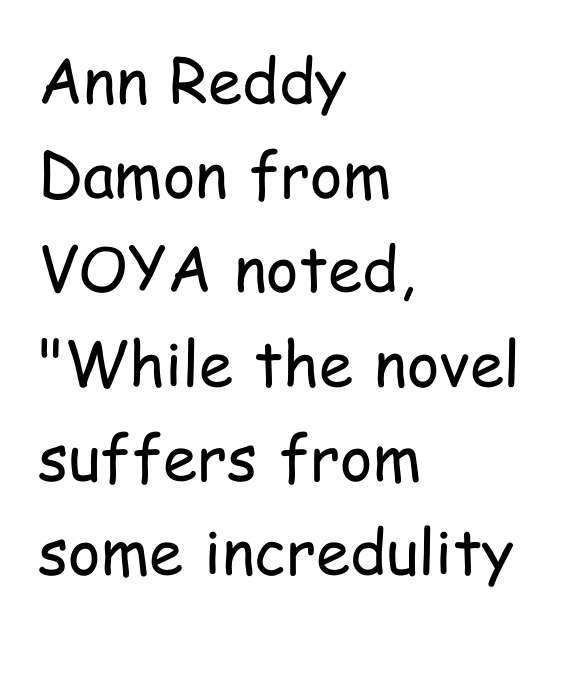
{"serif": "no", "italic": "no", "bold": "no", "weight": "regular", "width": "condensed", "stroke_contrast": "low", "x_height": "medium", "monospaced": "no", "underline": "no", "align": "left", "line_spacing": "normal", "line_spacing_ratio": 1.52, "letter_spacing": "normal", "letter_spacing_em": 0.0, "glyph_px": 62}
